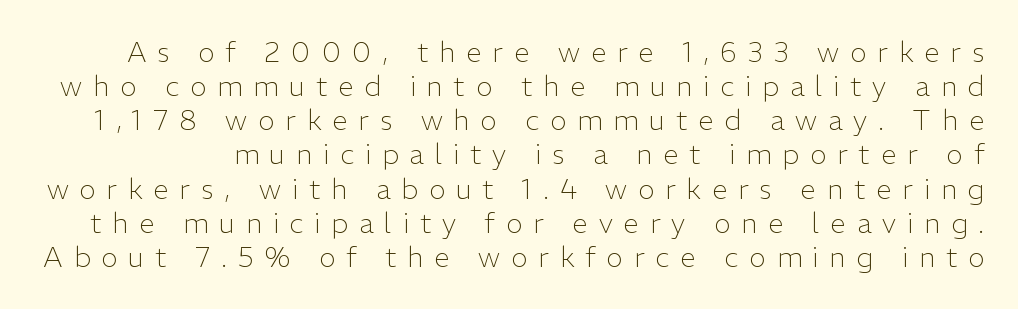
Each word looks stretched out because of the extra space between its letters. Beneath every word, the page is bare. Counters stay open thanks to moderate or lighter strokes. You could not count columns in this text — the font is proportionally spaced.
